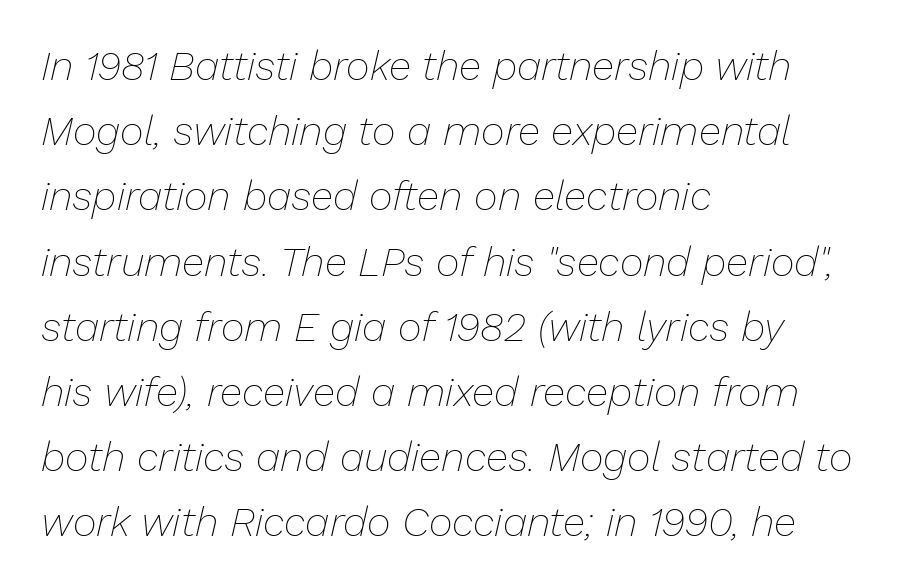
{"italic": "yes", "lean": "right", "slant_degrees": 13, "bold": "no", "weight": "thin", "width": "normal", "stroke_contrast": "low", "x_height": "medium", "monospaced": "no", "underline": "no", "align": "left", "line_spacing": "normal", "line_spacing_ratio": 1.59, "letter_spacing": "normal", "letter_spacing_em": 0.0, "glyph_px": 41}
